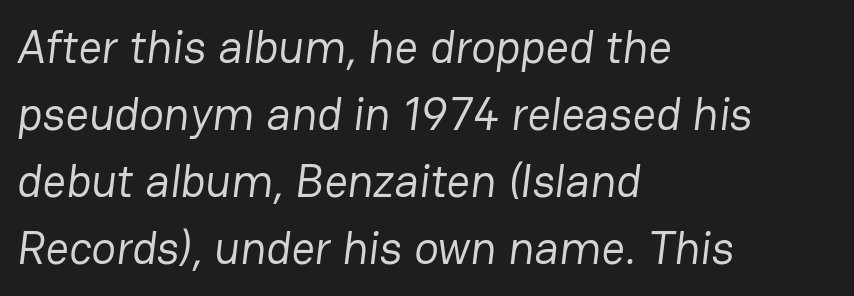
The image shows 46 px regular-weight sans-serif type; set left-aligned, normal line spacing (1.46x), normal letter spacing, not underlined; low stroke contrast and a medium x-height.
